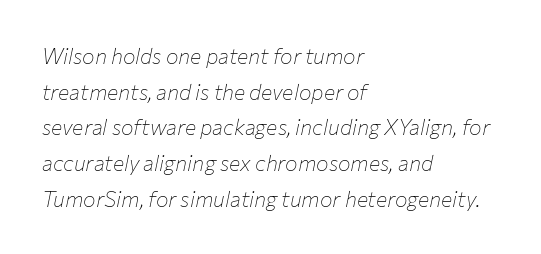
The image shows 21 px text type, italic (leaning right); set left-aligned, normal line spacing (1.7x), normal letter spacing, not underlined.
